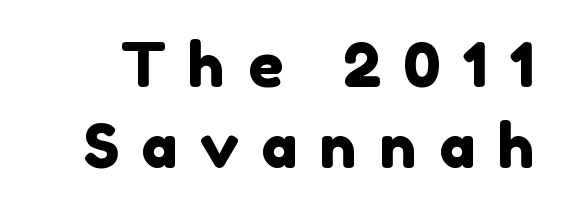
The image shows 61 px sans-serif type; set normal line spacing (1.32x), unusually wide letter spacing (+0.37 em), not underlined; low stroke contrast and a medium x-height.
